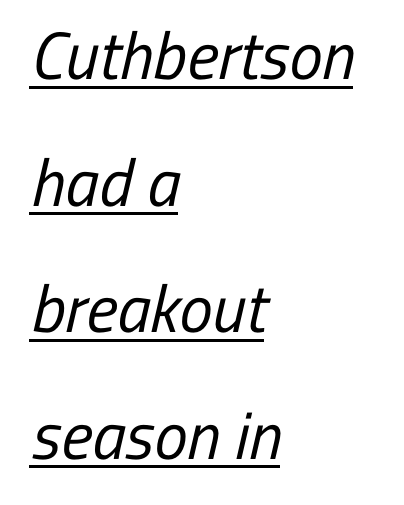
Is the type heavy? It reads as light-to-regular instead. The letters advance in unequal steps, a hallmark of proportional type. The string is rendered with underlining switched on. The font family rendered here belongs to the sans-serif group. You could call the tracking neutral — neither tight nor loose.
